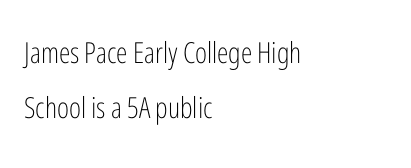
{"serif": "no", "italic": "no", "bold": "no", "weight": "light", "width": "condensed", "stroke_contrast": "low", "x_height": "medium", "monospaced": "no", "underline": "no", "align": "left", "line_spacing": "loose", "line_spacing_ratio": 1.91, "letter_spacing": "normal", "letter_spacing_em": 0.0, "glyph_px": 29}
